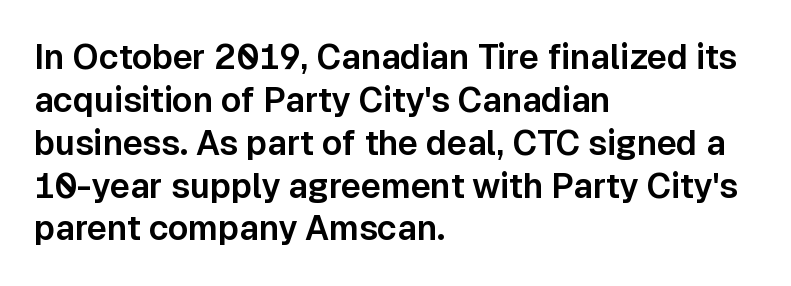
Q: Is the text italic (slanted)? A: No, it is upright.
Q: Is the typeface a serif or a sans-serif typeface? A: Sans-serif.
Q: Is the text underlined? A: No.
Q: How is the paragraph aligned? A: Left-aligned.
Q: Is the spacing between letters normal or unusually wide? A: Normal.
Q: Is the spacing between lines tight, normal or loose? A: Normal.
Q: Width (condensed, normal, or wide)? A: Normal.
Q: Stroke contrast? A: Low.
Q: x-height? A: Medium.
Q: Monospaced? A: No.
